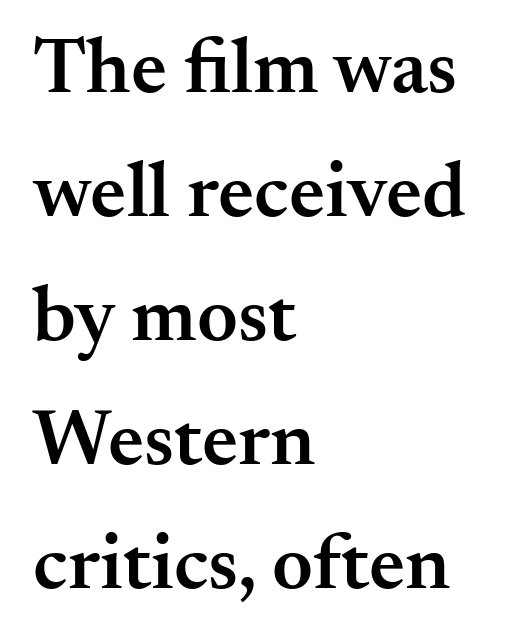
{"serif": "yes", "italic": "no", "bold": "semi", "weight": "semibold", "width": "normal", "stroke_contrast": "medium", "x_height": "small", "monospaced": "no", "underline": "no", "align": "left", "line_spacing": "normal", "line_spacing_ratio": 1.57, "letter_spacing": "normal", "letter_spacing_em": 0.0, "glyph_px": 79}
